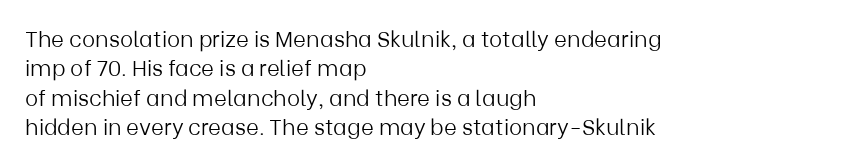
Bare-footed words on every line. Every stem runs plumb, perpendicular to the baseline. The typesetting does not lean heavy: it is not bold. Tracking value appears to be zero — textbook default spacing. The vertical gap from one line to the next is medium.
